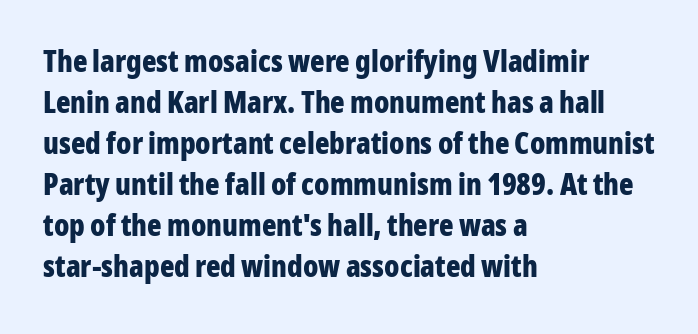
{"serif": "no", "italic": "no", "bold": "yes", "weight": "bold", "width": "condensed", "stroke_contrast": "low", "x_height": "medium", "monospaced": "no", "underline": "no", "align": "left", "line_spacing": "normal", "line_spacing_ratio": 1.37, "letter_spacing": "normal", "letter_spacing_em": 0.0, "glyph_px": 30}
